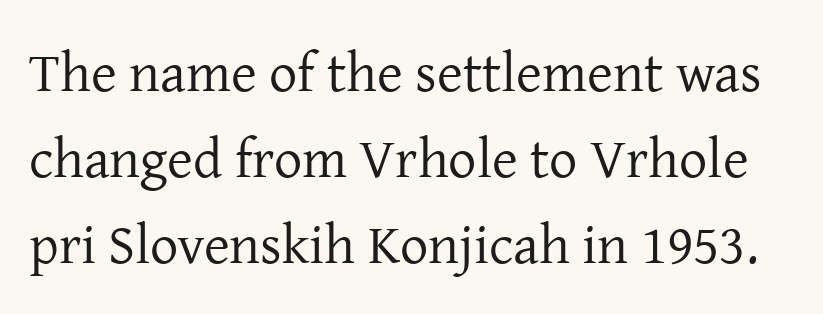
Weight class: somewhere from thin through regular. This block has exactly the height ordinary leading produces. Proportional: the letters do not fall into vertical columns. You can tell from the footed stems that serif type was used. Every stem runs plumb, perpendicular to the baseline. The type is set solid horizontally, with unmodified tracking.
